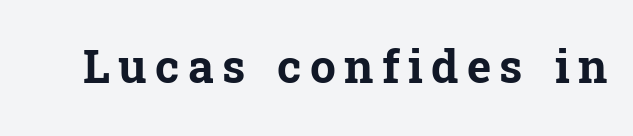
Bare-footed words on every line. Summary of weight: heavy, a full bold. The glyphs in this specimen are seriffed. Nope, not italic — everything's standing straight. The face used here is proportionally spaced, like ordinary book or web type.
